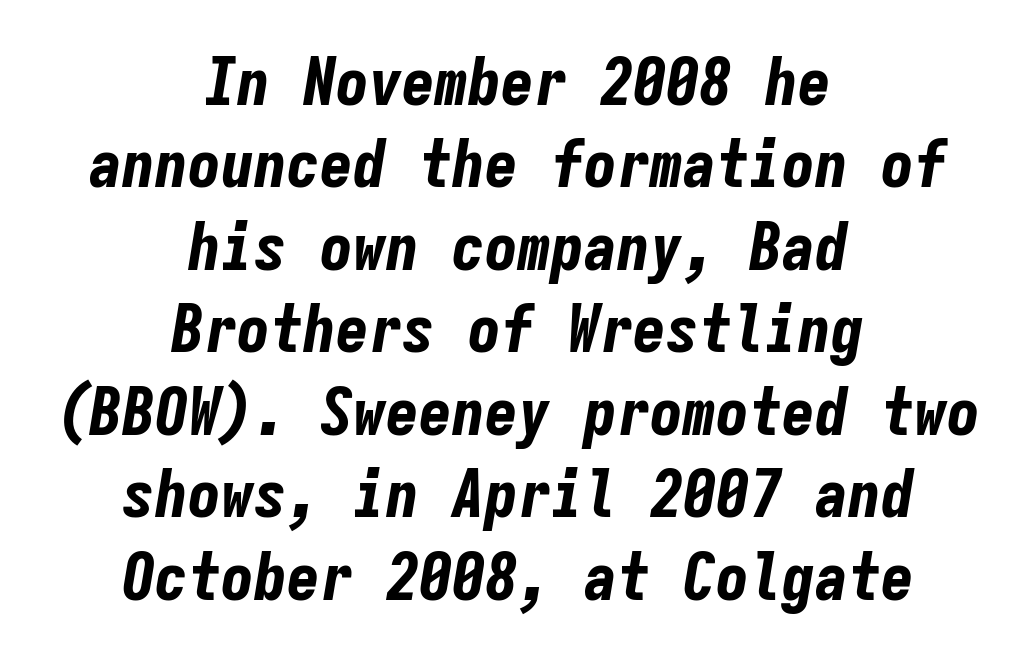
The rendering keeps characters at their native spacing. The glyphs look as if they've been sheared to an angle. Note the uniform advance width — an 'i' takes as much space as an 'm'. Rows of type keep a routine distance in the vertical direction.
